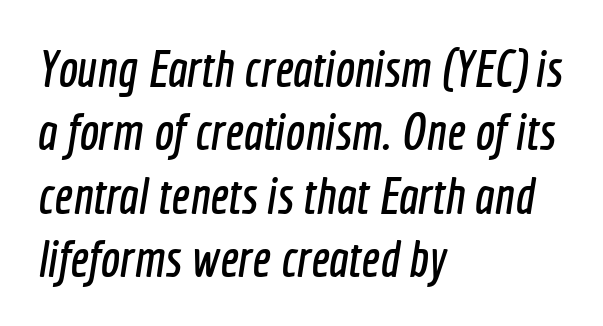
Q: Is the typeface a serif or a sans-serif typeface? A: Sans-serif.
Q: Is the text underlined? A: No.
Q: How is the paragraph aligned? A: Left-aligned.
Q: Is the spacing between letters normal or unusually wide? A: Normal.
Q: Width (condensed, normal, or wide)? A: Condensed.
Q: x-height? A: Medium.
Q: Monospaced? A: No.
